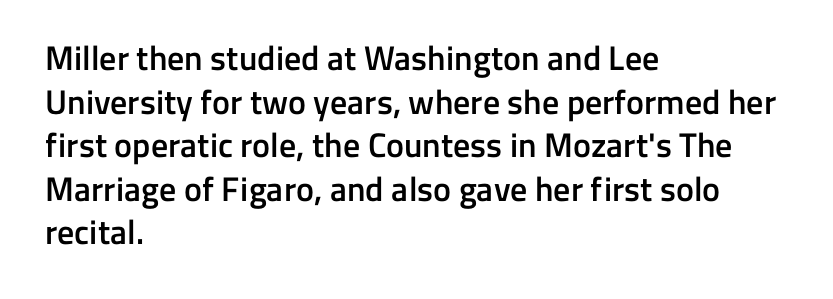
Note: no serifs on the glyphs. Rows of type keep a routine distance in the vertical direction. Compared with a centered layout, this one pins lines to the left instead. Notice how the stems are strictly vertical — no italics here. Short note: letters normally spaced. Moderately thickened strokes mark this as semibold type.
